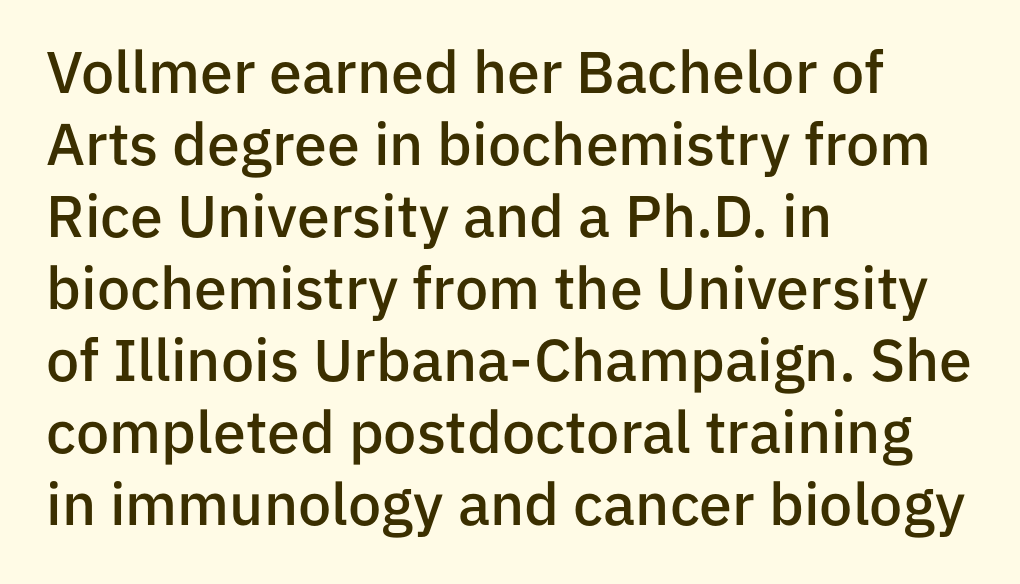
The image shows 59 px semibold sans-serif type, upright; set left-aligned, line spacing 1.22x, normal letter spacing, not underlined; low stroke contrast and a medium x-height.
